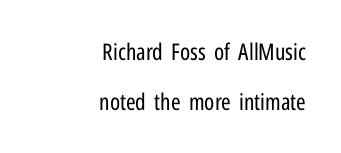
The strokes carry an ordinary text weight at most. A flush-right, rag-left setting is used for this passage. Unlike italic type, these characters show no tilt at all. The zone under the glyphs is completely vacant. Summary of vertical rhythm: relaxed, with wide interline spacing. Characters follow at the spacing the type designer built in.
